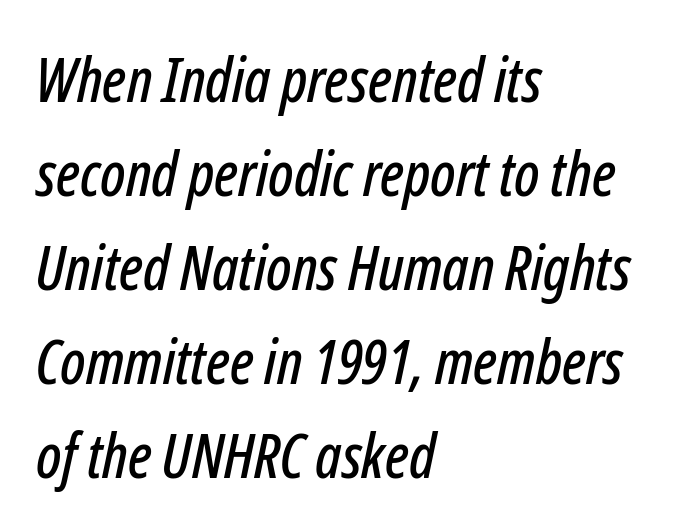
Q: Is the text italic (slanted)? A: Yes, it leans right by about 12 degrees.
Q: Is the text underlined? A: No.
Q: How is the paragraph aligned? A: Left-aligned.
Q: Is the spacing between letters normal or unusually wide? A: Normal.
Q: Is the spacing between lines tight, normal or loose? A: Normal.
Q: Width (condensed, normal, or wide)? A: Condensed.
Q: Stroke contrast? A: Low.
Q: x-height? A: Medium.
Q: Monospaced? A: No.
